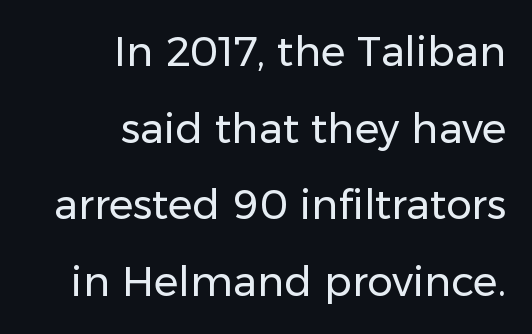
The passage shown is typed in a proportional face where columns would drift. The space directly below the letters is spotless. Glyph-to-glyph distance matches everyday printed text. Visually the block forms a straight wall on the right and a jagged coastline on the left.
